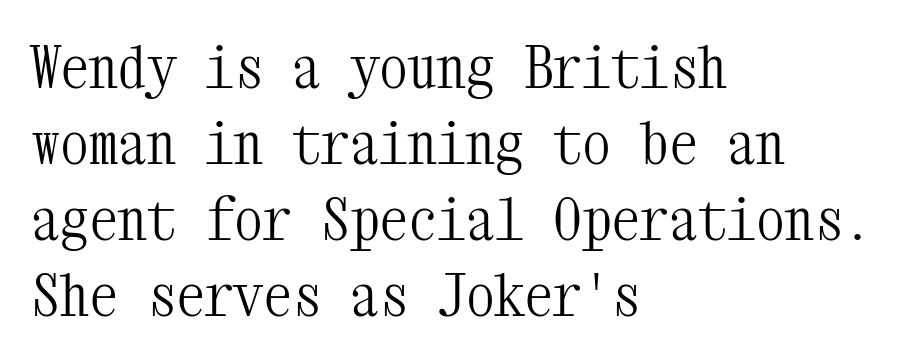
The image shows 58 px light, condensed serif type, upright, monospaced; set left-aligned, normal line spacing (1.31x), normal letter spacing, not underlined; medium stroke contrast and a medium x-height.
